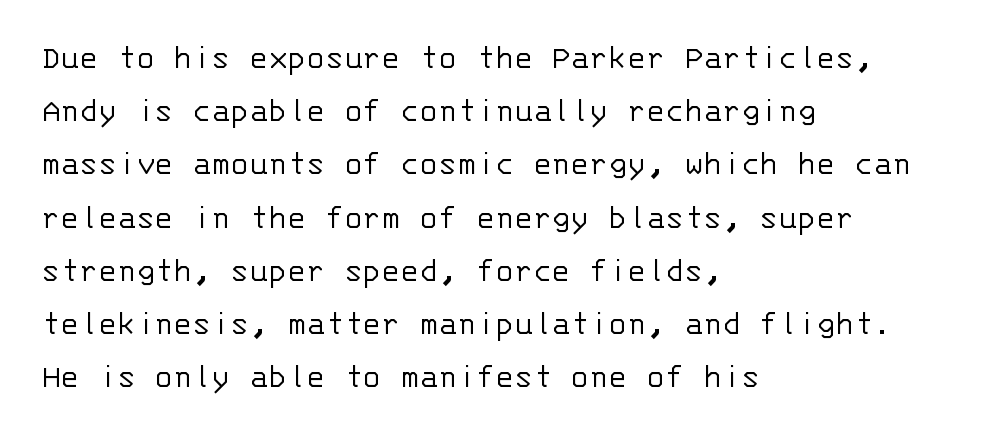
The image shows 35 px light sans-serif type, upright, monospaced; set left-aligned, normal line spacing (1.52x), normal letter spacing, not underlined; low stroke contrast and a large x-height.
